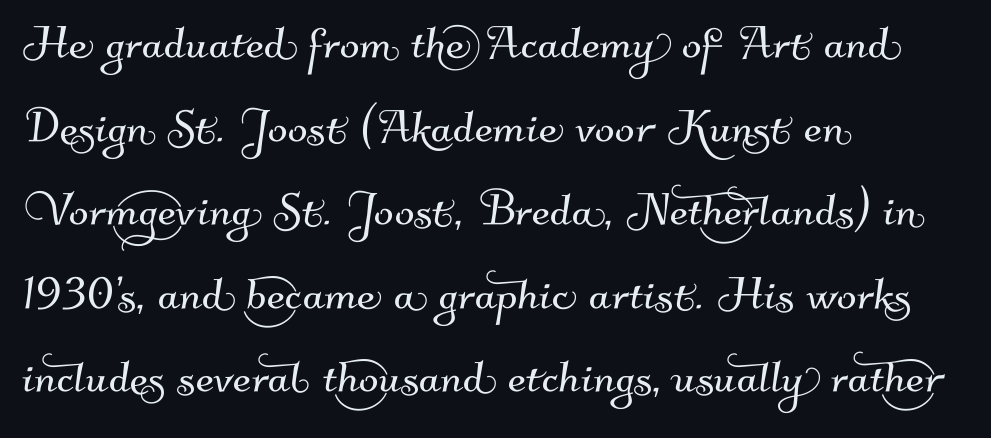
Q: Is the typeface a serif or a sans-serif typeface? A: Sans-serif.
Q: Is the text underlined? A: No.
Q: How is the paragraph aligned? A: Left-aligned.
Q: Is the spacing between letters normal or unusually wide? A: Normal.
Q: Is the spacing between lines tight, normal or loose? A: Normal.
Q: Width (condensed, normal, or wide)? A: Normal.
Q: Stroke contrast? A: Medium.
Q: x-height? A: Small.
Q: Monospaced? A: No.
